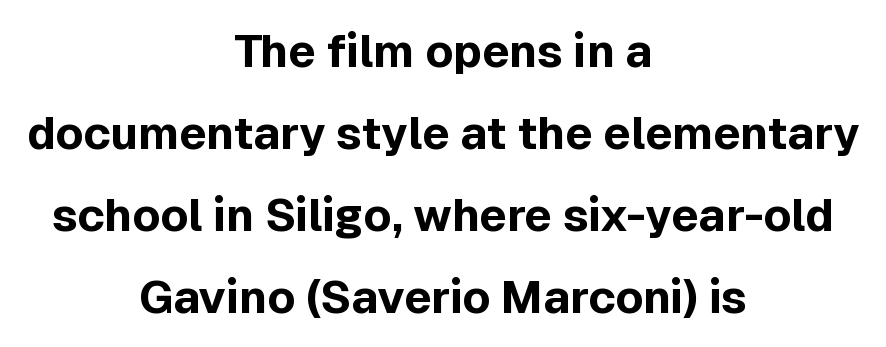
{"serif": "no", "italic": "no", "bold": "yes", "weight": "bold", "width": "normal", "x_height": "medium", "monospaced": "no", "underline": "no", "align": "center", "line_spacing_ratio": 1.78, "letter_spacing": "normal", "letter_spacing_em": 0.0, "glyph_px": 46}
